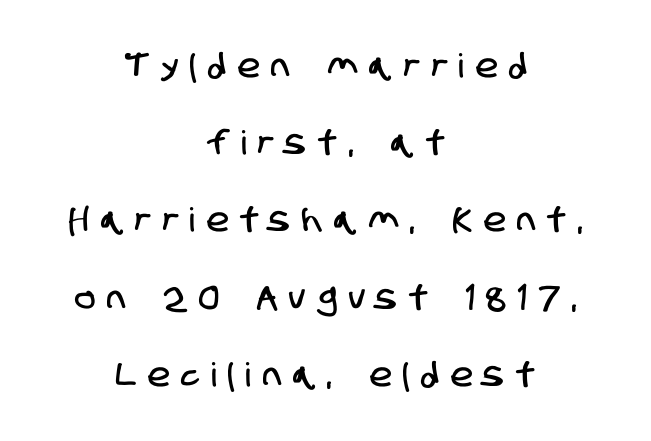
Compared with a flush-left layout, this one balances lines on the center instead. The area under the type is left untouched. Proportional: the letters do not fall into vertical columns. Leading is clearly above the norm, producing a sparse column. The typeface chosen for these lines omits serifs. Look at the tracking — it's clearly loosened, letters drifting apart.
